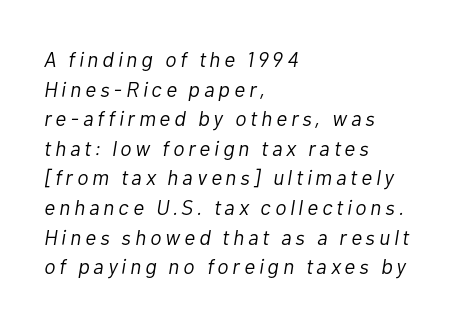
Q: Is the text bold? A: No.
Q: Is the text italic (slanted)? A: Yes, it leans right by about 10 degrees.
Q: Is the text underlined? A: No.
Q: How is the paragraph aligned? A: Left-aligned.
Q: Is the spacing between lines tight, normal or loose? A: Normal.
